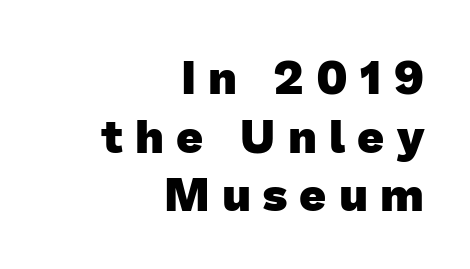
Q: Is the text bold? A: Yes.
Q: Is the typeface a serif or a sans-serif typeface? A: Sans-serif.
Q: Is the text underlined? A: No.
Q: How is the paragraph aligned? A: Right-aligned.
Q: Is the spacing between letters normal or unusually wide? A: Unusually wide.
Q: Is the spacing between lines tight, normal or loose? A: Normal.
Q: Width (condensed, normal, or wide)? A: Normal.
Q: Stroke contrast? A: Low.
Q: x-height? A: Medium.
Q: Monospaced? A: No.
